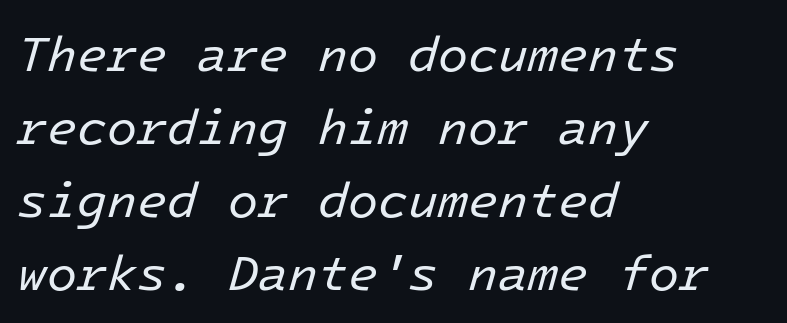
Descender tails drop into unmarked territory. Each stroke keeps to a modest, everyday thickness or less. Here the glyphs are tracked normally, forming tight word shapes. Designer's note — italics engaged. The vertical gap from one line to the next is medium. The ragged edge is on the right, which tells us the setting is flush left.
